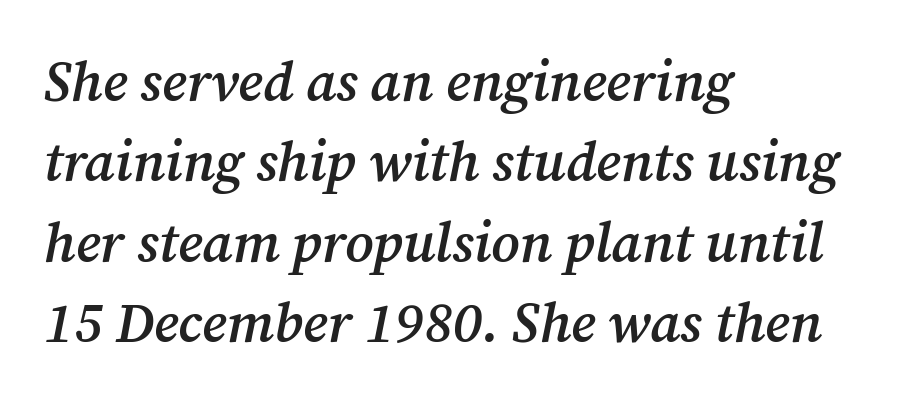
The image shows 55 px semibold serif type, italic (leaning right); set left-aligned, normal line spacing (1.46x), normal letter spacing, not underlined; medium stroke contrast and a medium x-height.
